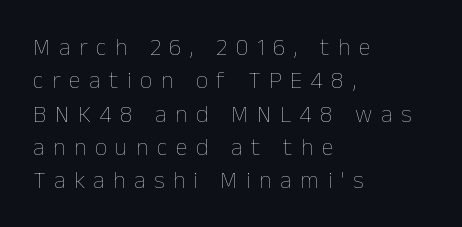
{"italic": "no", "bold": "no", "underline": "no", "align": "left", "line_spacing": "normal", "line_spacing_ratio": 1.39, "letter_spacing": "wide", "letter_spacing_em": 0.36, "glyph_px": 24}
